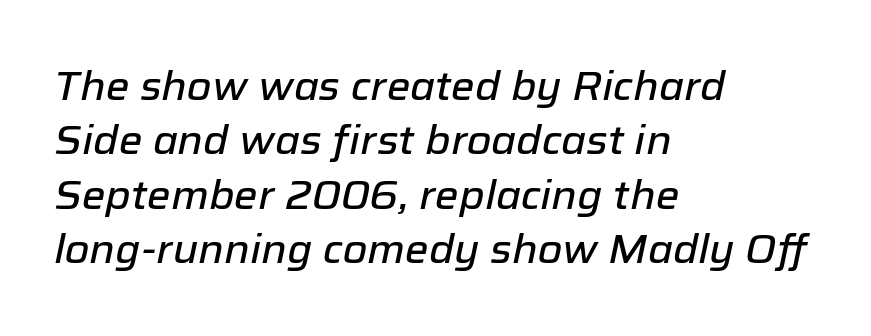
{"italic": "yes", "lean": "right", "slant_degrees": 12, "width": "normal", "stroke_contrast": "low", "x_height": "medium", "monospaced": "no", "underline": "no", "align": "left", "line_spacing": "normal", "line_spacing_ratio": 1.36, "letter_spacing": "normal", "letter_spacing_em": 0.0, "glyph_px": 40}
